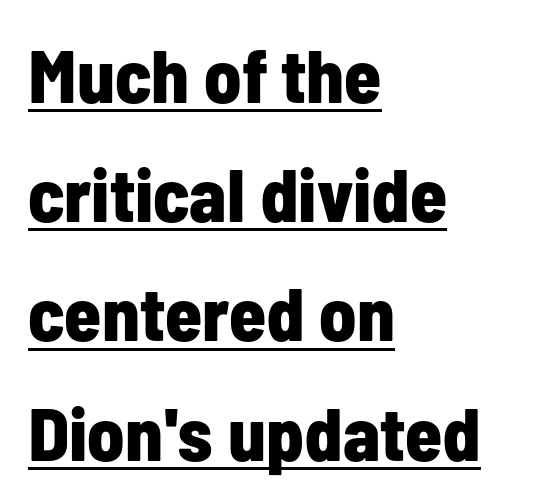
Each word holds together tightly as a unit, with standard inter-letter gaps. The leading is moderate, giving the passage an even texture. Regarding serifs, this sample does without them. The text block is weighted toward the left margin, trailing off unevenly rightward. This sample has the flowing, uneven cadence of proportional lettering. Rendered with straight, roman letterforms.
